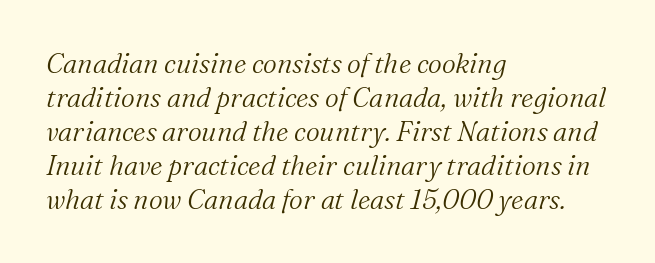
{"italic": "yes", "lean": "right", "slant_degrees": 16, "bold": "no", "underline": "no", "align": "left", "line_spacing": "normal", "line_spacing_ratio": 1.26, "letter_spacing": "normal", "letter_spacing_em": 0.0, "glyph_px": 27}
